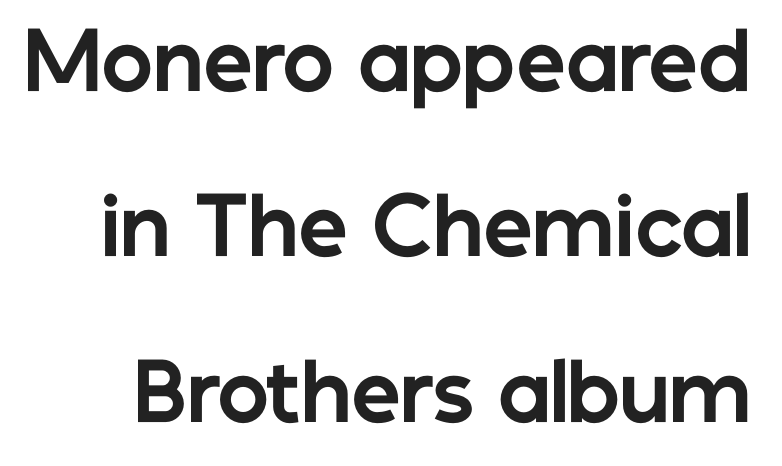
{"serif": "no", "italic": "no", "bold": "yes", "weight": "bold", "width": "normal", "stroke_contrast": "low", "x_height": "medium", "monospaced": "no", "underline": "no", "line_spacing": "loose", "line_spacing_ratio": 2.12, "letter_spacing": "normal", "letter_spacing_em": 0.0, "glyph_px": 78}
